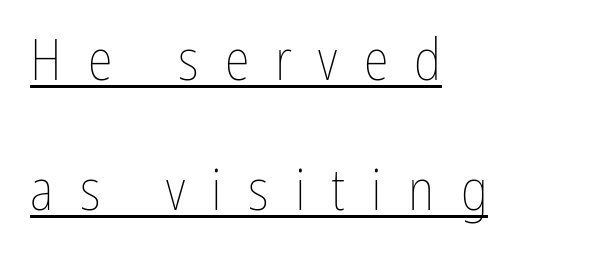
The image shows 57 px thin, condensed type, upright; set left-aligned, loose line spacing (2.28x), unusually wide letter spacing (+0.46 em), underlined; low stroke contrast and a medium x-height.
